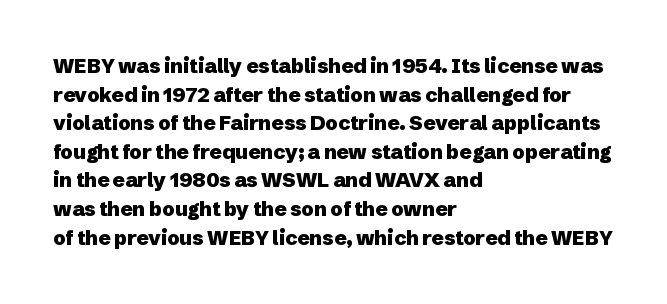
This sample uses an upright cut, with every glyph sitting square on the baseline. Only glyphs here, with clear space below each row. Visually the block forms a straight wall on the left and a jagged coastline on the right. Its strokes are broad and dark, the hallmark of bold type. This block has exactly the height ordinary leading produces. The passage shown has conventional tracking throughout.
